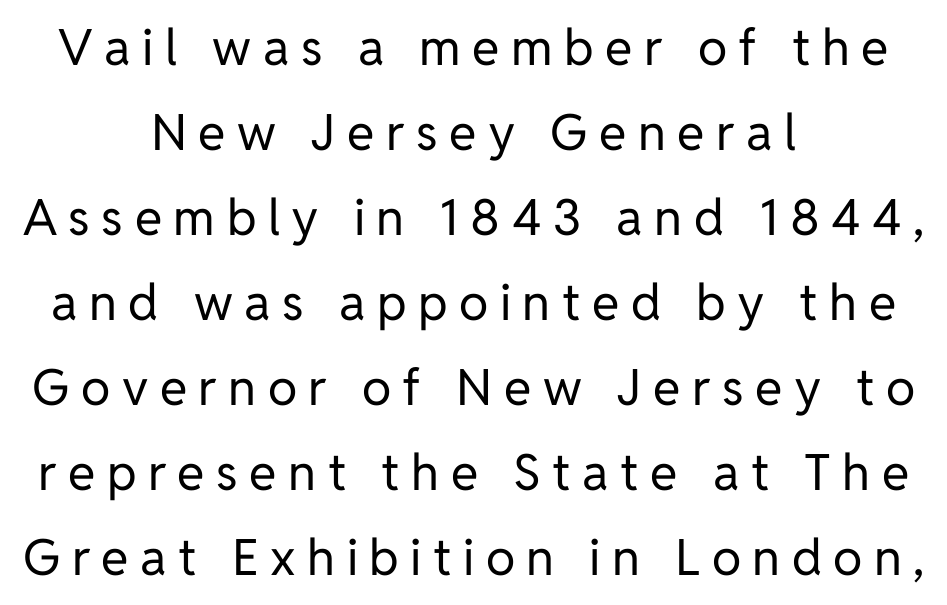
Q: Is the text bold? A: No.
Q: Is the text italic (slanted)? A: No, it is upright.
Q: Is the typeface a serif or a sans-serif typeface? A: Sans-serif.
Q: Is the text underlined? A: No.
Q: How is the paragraph aligned? A: Centered.
Q: Is the spacing between letters normal or unusually wide? A: Unusually wide.
Q: Is the spacing between lines tight, normal or loose? A: Normal.
Q: Width (condensed, normal, or wide)? A: Normal.
Q: Stroke contrast? A: Low.
Q: x-height? A: Medium.
Q: Monospaced? A: No.
